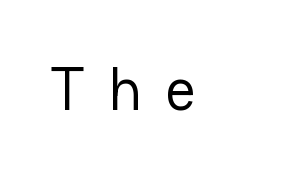
The strokes are not fattened; the text isn't bold. Students, note that the glyphs here are deliberately spaced far apart. A sans-serif font was chosen for this passage. The rendering uses natural spacing where letterforms have individual widths.
